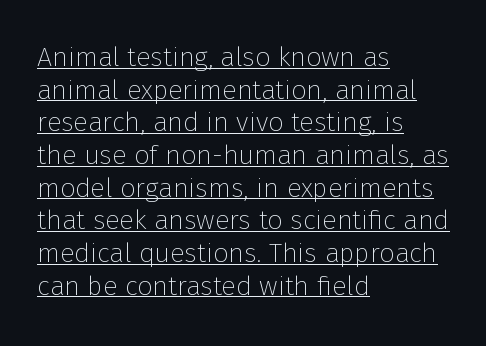
The face used here appears with an underline applied. Each line starts at the same left margin while the right side varies. The passage shown is not bold in any degree. The font's upright variant was chosen for this text. You could call the tracking neutral — neither tight nor loose.
